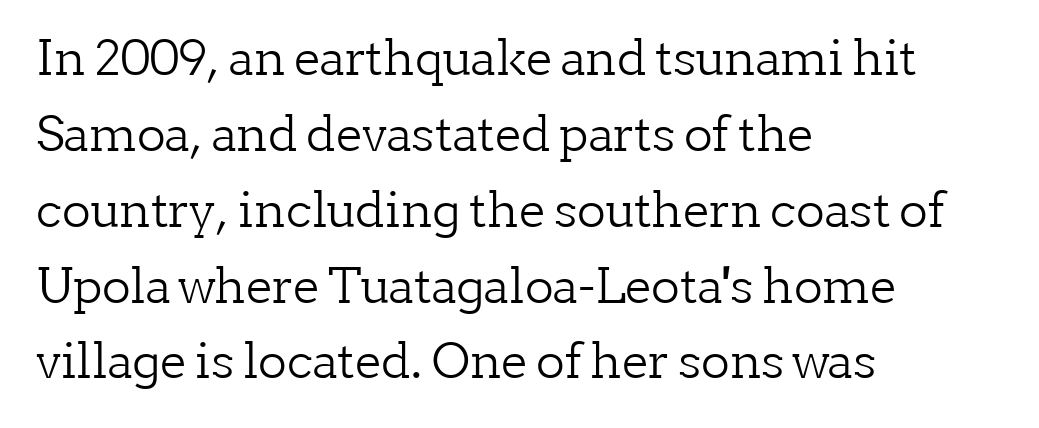
The letters stand straight up with perfectly vertical stems. Rule under the text: the space is simply empty. Does the type have serifs? Yes, each stem ends in a small foot. Is the block centered? No — it sits flush against the left margin. The line texture is even and compact thanks to regular tracking. Stroke thickness stays within the range of a standard reading face or lighter.
